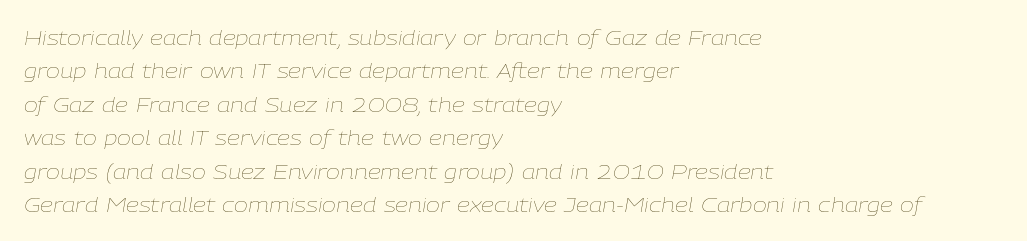
The image shows 21 px text type, italic (leaning right); set left-aligned, normal line spacing (1.59x), normal letter spacing, not underlined.
